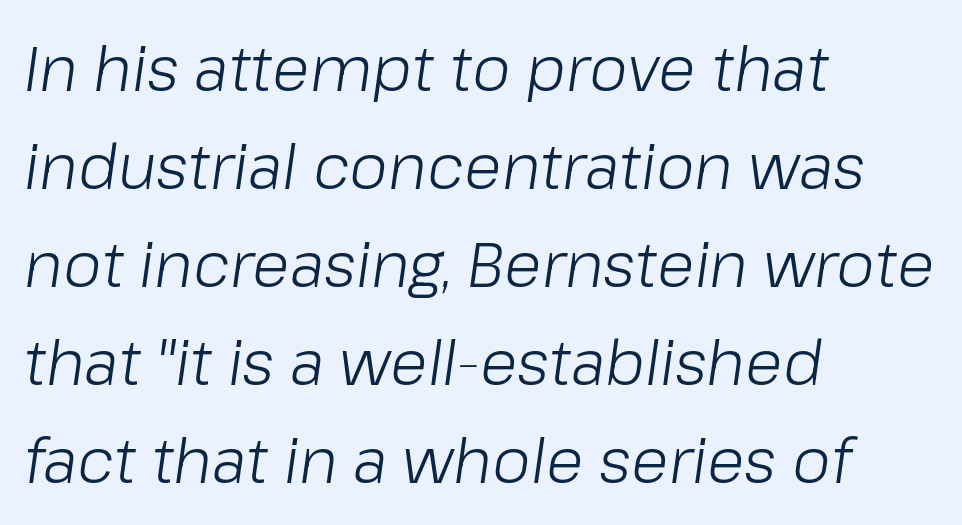
The weight tops out at a normal text grade. The letters advance in unequal steps, a hallmark of proportional type. Letter spacing: default. Quick note: interline space is typical. An italicized treatment has been applied to the whole sample.
